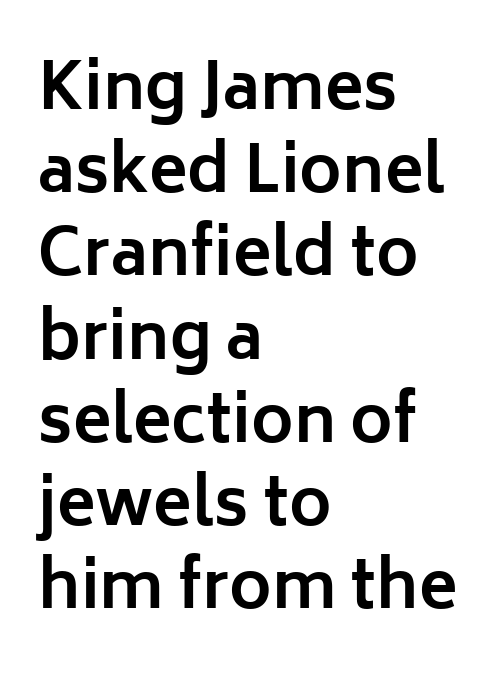
{"serif": "no", "italic": "no", "bold": "yes", "weight": "bold", "width": "normal", "stroke_contrast": "low", "x_height": "medium", "monospaced": "no", "underline": "no", "align": "left", "line_spacing": "normal", "line_spacing_ratio": 1.3, "letter_spacing": "normal", "letter_spacing_em": 0.0, "glyph_px": 64}
